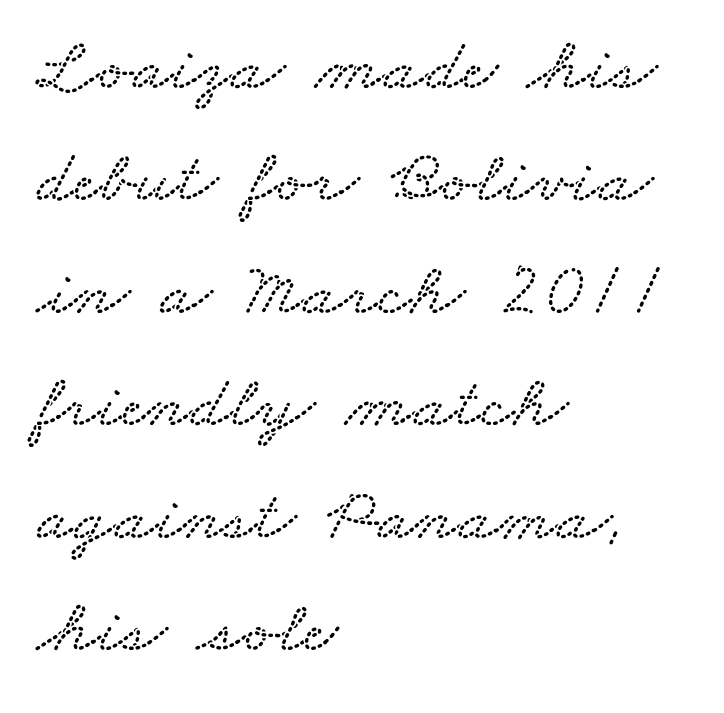
{"width": "wide", "stroke_contrast": "low", "x_height": "small", "monospaced": "no", "underline": "no", "align": "left", "line_spacing": "normal", "line_spacing_ratio": 1.5, "letter_spacing": "normal", "letter_spacing_em": 0.0, "glyph_px": 75}
